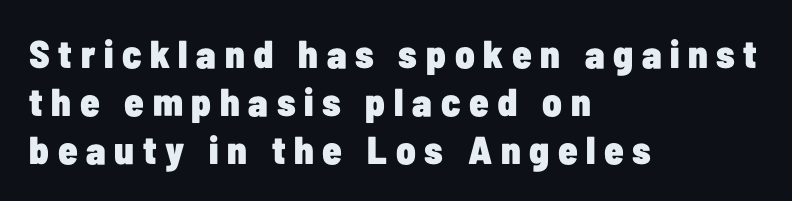
{"serif": "no", "italic": "no", "bold": "yes", "weight": "heavy", "width": "condensed", "stroke_contrast": "low", "x_height": "medium", "monospaced": "no", "underline": "no", "align": "left", "line_spacing_ratio": 1.23, "letter_spacing": "wide", "letter_spacing_em": 0.22, "glyph_px": 39}
